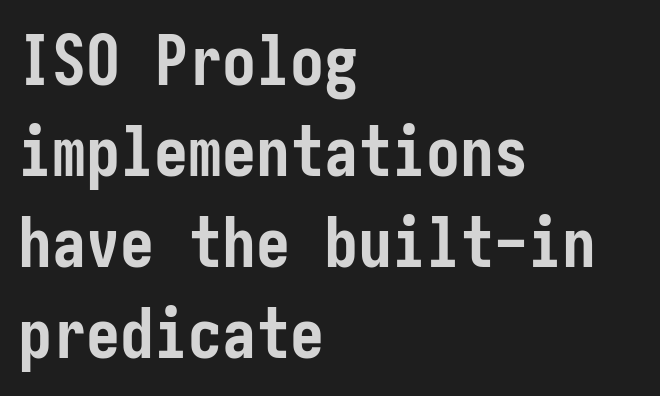
Q: Is the text bold? A: Yes.
Q: Is the text italic (slanted)? A: No, it is upright.
Q: Is the typeface a serif or a sans-serif typeface? A: Sans-serif.
Q: Is the text underlined? A: No.
Q: How is the paragraph aligned? A: Left-aligned.
Q: Is the spacing between letters normal or unusually wide? A: Normal.
Q: Is the spacing between lines tight, normal or loose? A: Normal.
Q: Width (condensed, normal, or wide)? A: Condensed.
Q: Stroke contrast? A: Low.
Q: x-height? A: Medium.
